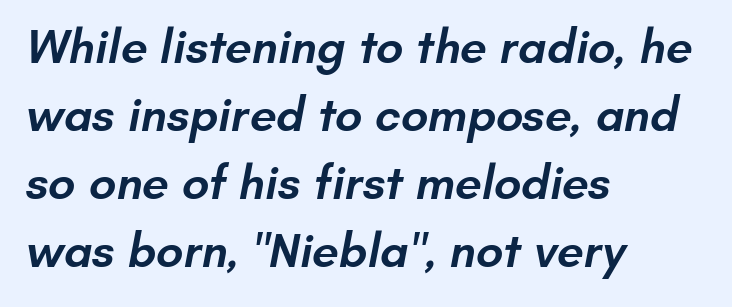
Q: Is the text bold? A: Semi-bold.
Q: Is the typeface a serif or a sans-serif typeface? A: Sans-serif.
Q: Is the text underlined? A: No.
Q: How is the paragraph aligned? A: Left-aligned.
Q: Is the spacing between letters normal or unusually wide? A: Normal.
Q: Is the spacing between lines tight, normal or loose? A: Normal.
Q: Width (condensed, normal, or wide)? A: Normal.
Q: Stroke contrast? A: Low.
Q: x-height? A: Small.
Q: Monospaced? A: No.
